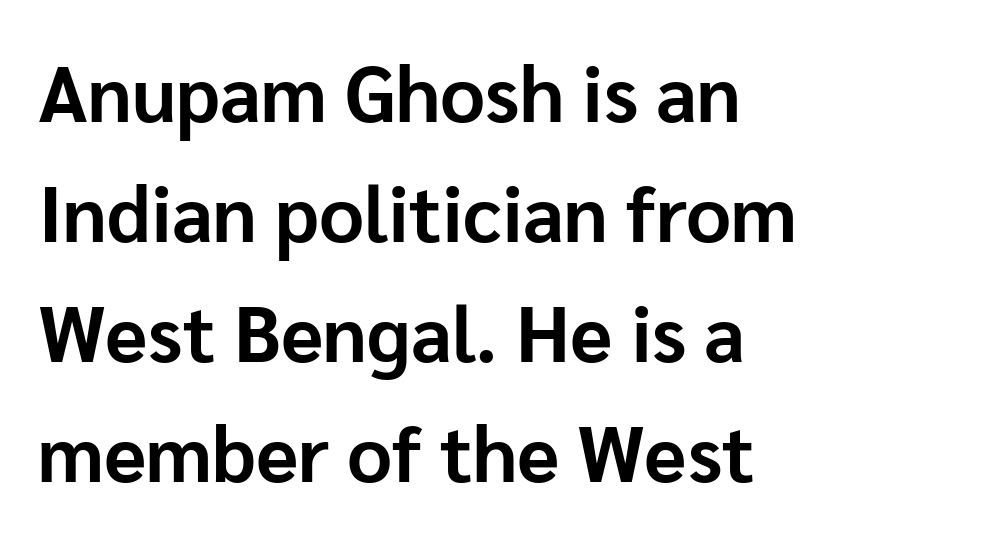
Tracking here is standard; glyphs follow each other at the usual distance. Proportional: the letters do not fall into vertical columns. Stroke terminals: plain, sans-serif. Lines of text with bare space underneath. The letters stand straight up with perfectly vertical stems. Horizontal alignment here is leftward, the default for most running prose.
